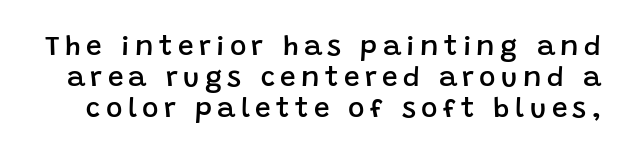
The image shows 28 px semibold sans-serif type, upright; set tight line spacing (1.1x), not underlined; low stroke contrast and a large x-height.
